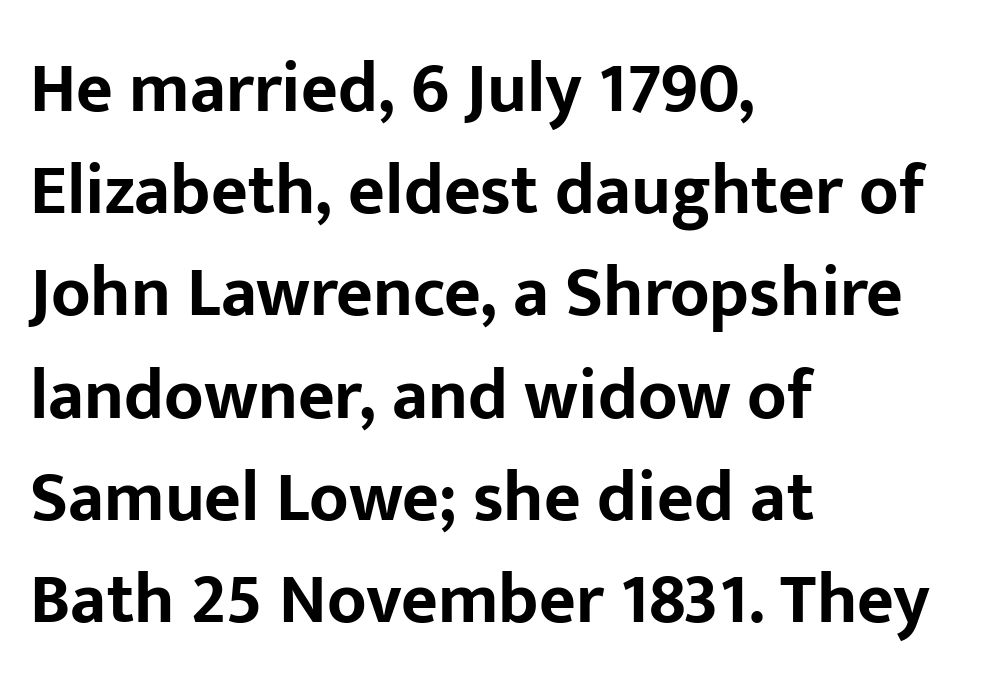
{"serif": "no", "italic": "no", "bold": "yes", "weight": "bold", "width": "normal", "stroke_contrast": "low", "x_height": "medium", "monospaced": "no", "underline": "no", "align": "left", "line_spacing": "normal", "line_spacing_ratio": 1.44, "letter_spacing": "normal", "letter_spacing_em": 0.0, "glyph_px": 71}
